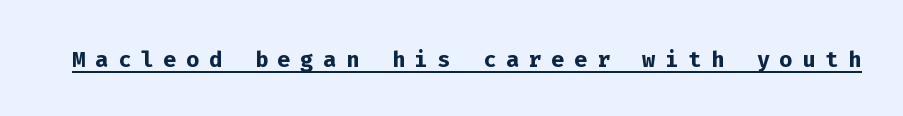
The image shows 31 px semibold sans-serif type, upright, monospaced; set unusually wide letter spacing (+0.31 em), underlined; low stroke contrast and a medium x-height.
